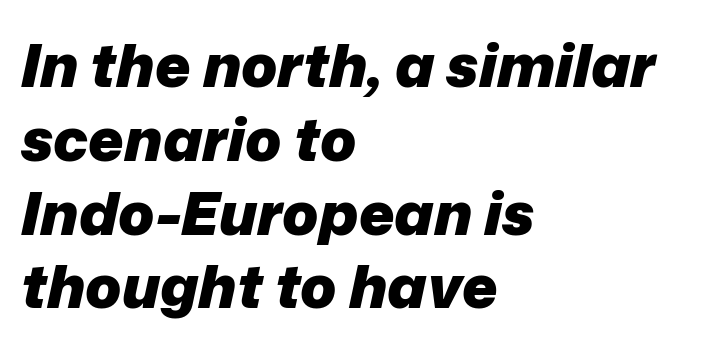
The image shows 60 px heavy type, italic (leaning right); set left-aligned, line spacing 1.23x, normal letter spacing, not underlined; low stroke contrast and a medium x-height.
